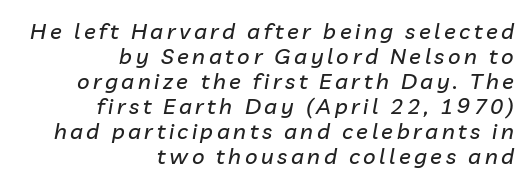
In terms of leading, this rendering errs on the cramped side. The space beneath each line is pristine and unruled. The rendering applies a slant to the glyphs. A student would call this right alignment; a typographer would say flush right, rag left.
